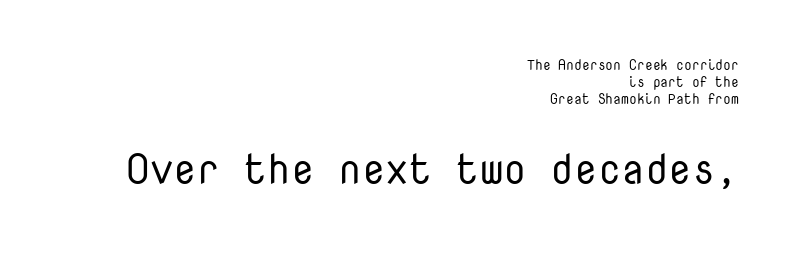
The image shows 42 px regular-weight sans-serif type, upright, monospaced; set right-aligned, line spacing 1.21x, normal letter spacing, not underlined; the second (bottom) block is 3.0x larger; low stroke contrast and a medium x-height.
